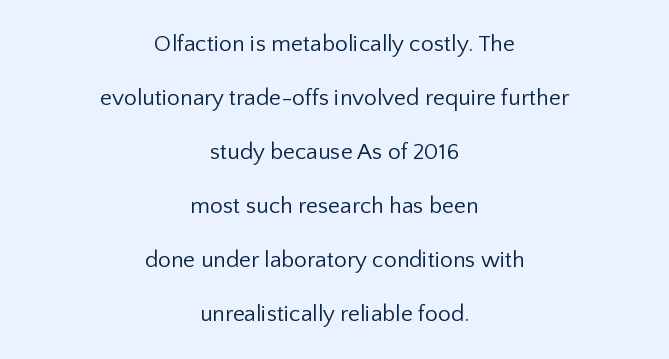
Q: Is the text bold? A: No.
Q: Is the text italic (slanted)? A: No, it is upright.
Q: Is the text underlined? A: No.
Q: How is the paragraph aligned? A: Centered.
Q: Is the spacing between letters normal or unusually wide? A: Normal.
Q: Is the spacing between lines tight, normal or loose? A: Loose.
